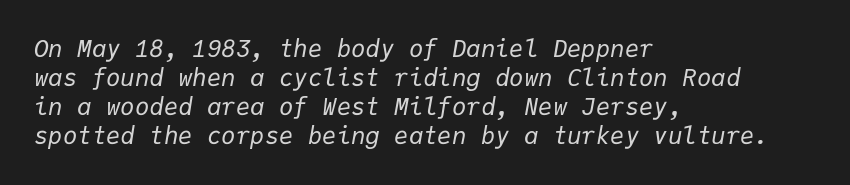
Q: Is the text bold? A: No.
Q: Is the text italic (slanted)? A: Yes, it leans right by about 9 degrees.
Q: Is the text underlined? A: No.
Q: How is the paragraph aligned? A: Left-aligned.
Q: Is the spacing between letters normal or unusually wide? A: Normal.
